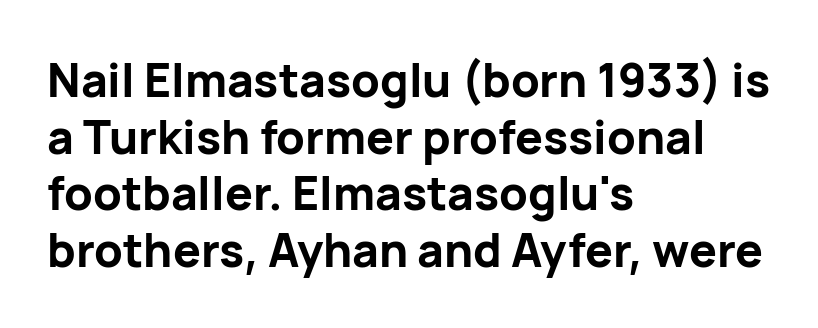
The image shows 46 px bold sans-serif type, upright; set left-aligned, line spacing 1.23x, normal letter spacing, not underlined; low stroke contrast and a medium x-height.
